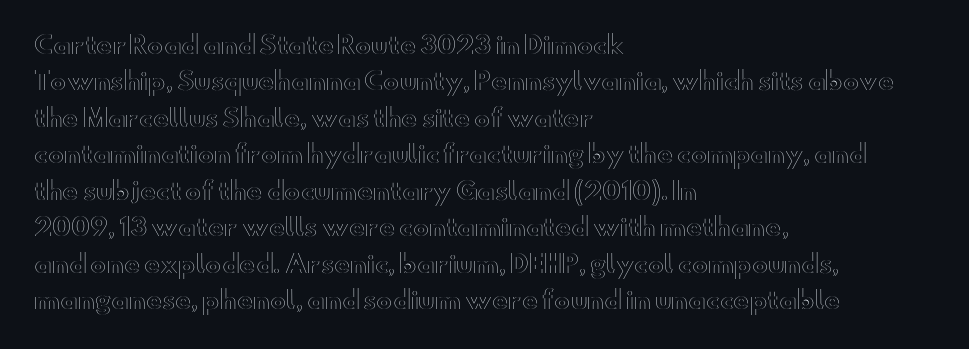
A normal amount of white space separates one row of letters from the next. Is there any slant? The stems are plumb. Nobody touched the tracking dial on this one. Quick note: underline off.
